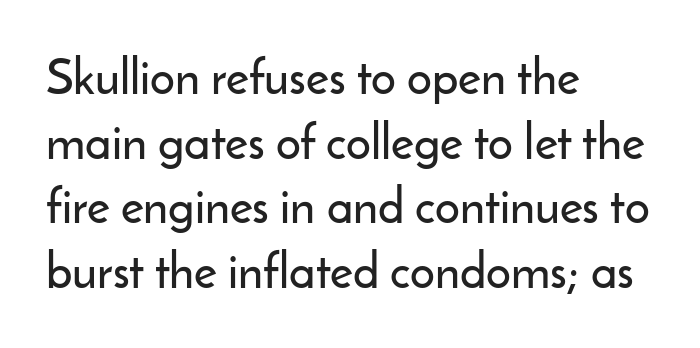
The designer left line spacing at the default. You could not count columns in this text — the font is proportionally spaced. When letters stand straight like this, we call the style roman or upright. The face used here is a sans, in the tradition of grotesques and geometrics. Visually the block forms a straight wall on the left and a jagged coastline on the right.
